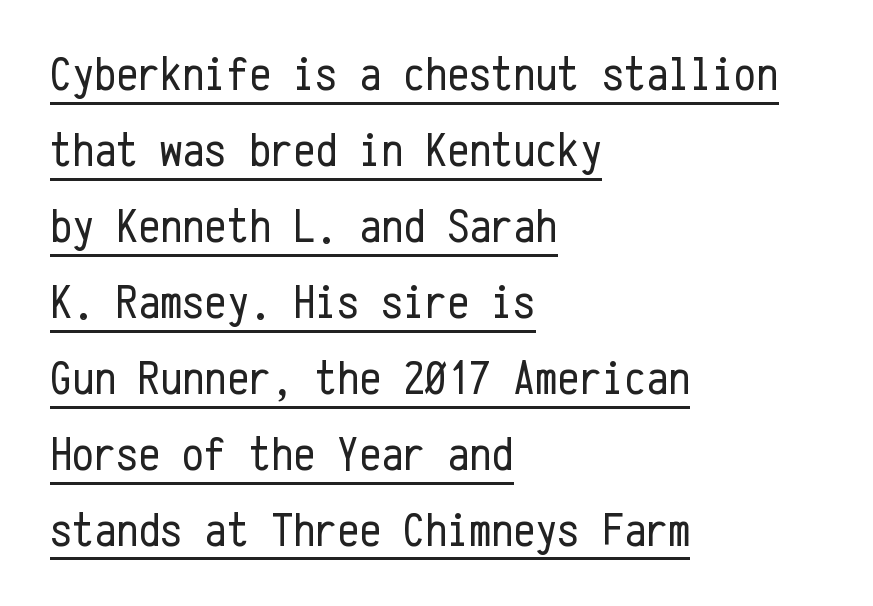
{"serif": "no", "italic": "no", "bold": "no", "weight": "regular", "width": "condensed", "stroke_contrast": "low", "x_height": "medium", "monospaced": "yes", "underline": "yes", "align": "left", "line_spacing": "normal", "line_spacing_ratio": 1.55, "letter_spacing": "normal", "letter_spacing_em": 0.0, "glyph_px": 49}
